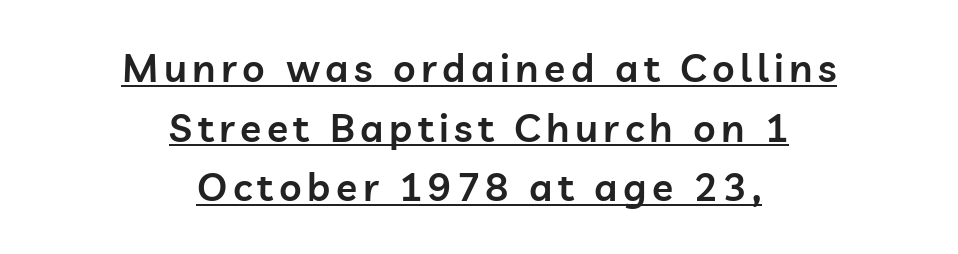
One glance says typical: line gaps are just what's usual. Line starts and ends both wander, symmetrically. The glyphs in this specimen are sans serif. Varying glyph widths throughout — classic text-font behaviour.
